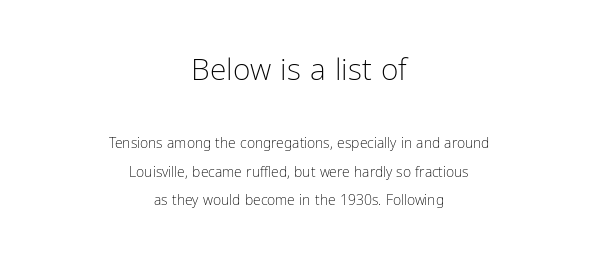
{"serif": "no", "italic": "no", "bold": "no", "weight": "light", "width": "condensed", "stroke_contrast": "low", "x_height": "medium", "monospaced": "no", "underline": "no", "align": "center", "line_spacing": "loose", "line_spacing_ratio": 2.04, "letter_spacing": "normal", "letter_spacing_em": 0.0, "larger_block": "first", "size_ratio": 2.14, "glyph_px": 30}
